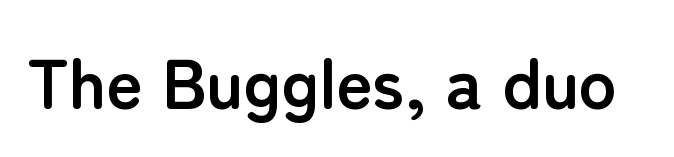
Q: Is the text bold? A: Yes.
Q: Is the text italic (slanted)? A: No, it is upright.
Q: Is the typeface a serif or a sans-serif typeface? A: Sans-serif.
Q: Is the text underlined? A: No.
Q: Is the spacing between letters normal or unusually wide? A: Normal.
Q: Width (condensed, normal, or wide)? A: Normal.
Q: Stroke contrast? A: Low.
Q: x-height? A: Medium.
Q: Monospaced? A: No.
